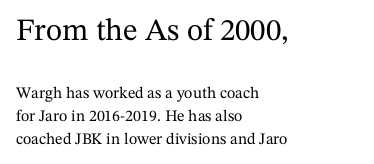
{"serif": "yes", "italic": "no", "width": "normal", "stroke_contrast": "medium", "x_height": "medium", "monospaced": "no", "underline": "no", "align": "left", "line_spacing": "normal", "line_spacing_ratio": 1.43, "letter_spacing": "normal", "letter_spacing_em": 0.0, "larger_block": "first", "size_ratio": 1.94, "glyph_px": 31}
